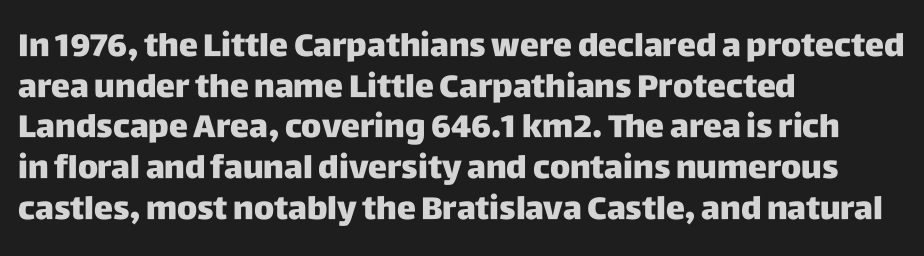
{"serif": "no", "italic": "no", "bold": "yes", "weight": "heavy", "width": "normal", "stroke_contrast": "low", "x_height": "large", "monospaced": "no", "underline": "no", "align": "left", "line_spacing": "normal", "line_spacing_ratio": 1.27, "letter_spacing": "normal", "letter_spacing_em": 0.0, "glyph_px": 32}
